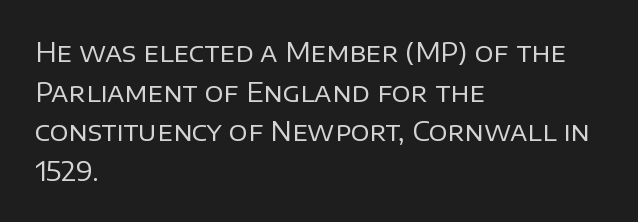
The image shows 26 px text type, upright; set left-aligned, normal line spacing (1.52x), normal letter spacing, not underlined.
